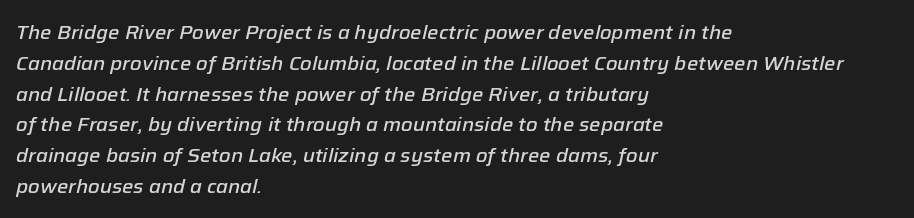
Q: Is the text bold? A: Semi-bold.
Q: Is the text italic (slanted)? A: Yes, it leans right by about 12 degrees.
Q: Is the text underlined? A: No.
Q: How is the paragraph aligned? A: Left-aligned.
Q: Is the spacing between letters normal or unusually wide? A: Normal.
Q: Is the spacing between lines tight, normal or loose? A: Normal.
